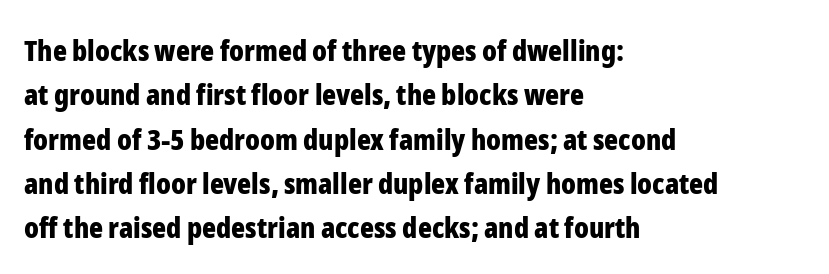
Vertical strokes here are truly vertical. Do the characters align in a grid? No, the font is proportional. The face used here is a sans, in the tradition of grotesques and geometrics. Short and long lines alike share a common starting point at left. Beneath every word, the page is bare.
